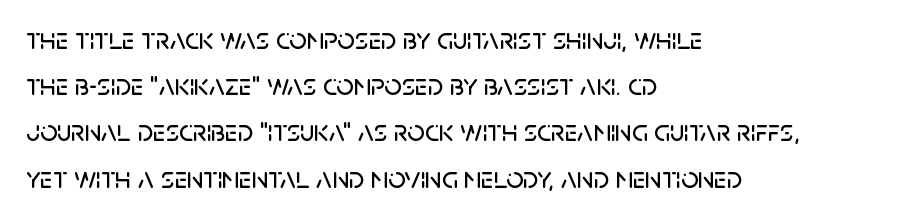
Q: Is the text italic (slanted)? A: No, it is upright.
Q: Is the typeface a serif or a sans-serif typeface? A: Sans-serif.
Q: Is the text underlined? A: No.
Q: How is the paragraph aligned? A: Left-aligned.
Q: Is the spacing between letters normal or unusually wide? A: Normal.
Q: Is the spacing between lines tight, normal or loose? A: Normal.
Q: Width (condensed, normal, or wide)? A: Normal.
Q: Stroke contrast? A: Low.
Q: x-height? A: Large.
Q: Monospaced? A: No.
